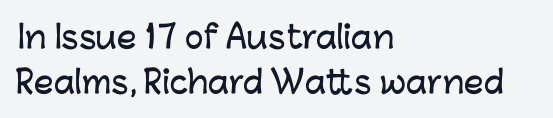
The image shows 31 px sans-serif type, upright; set left-aligned, normal line spacing (1.45x), normal letter spacing, not underlined; low stroke contrast and a medium x-height.
